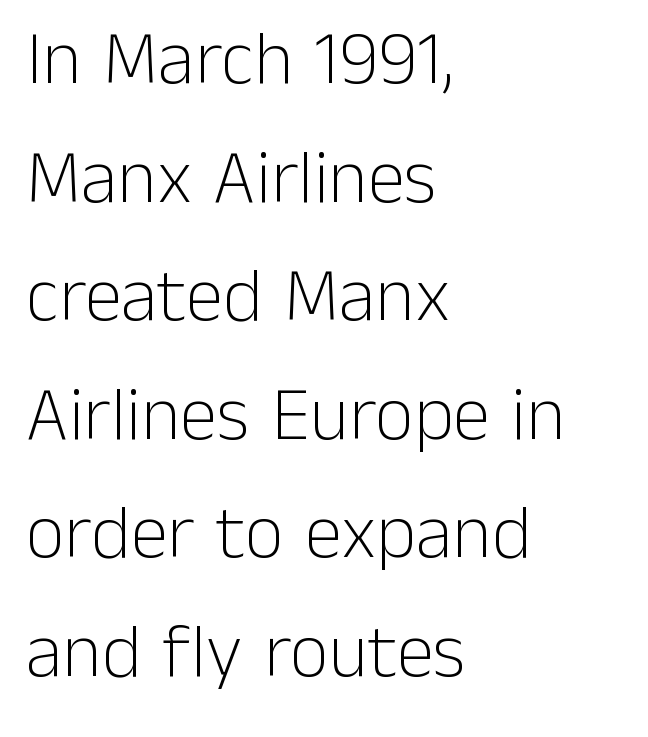
Q: Is the text bold? A: No.
Q: Is the text italic (slanted)? A: No, it is upright.
Q: Is the typeface a serif or a sans-serif typeface? A: Sans-serif.
Q: Is the text underlined? A: No.
Q: How is the paragraph aligned? A: Left-aligned.
Q: Is the spacing between letters normal or unusually wide? A: Normal.
Q: Is the spacing between lines tight, normal or loose? A: Normal.
Q: Width (condensed, normal, or wide)? A: Normal.
Q: Stroke contrast? A: Low.
Q: x-height? A: Medium.
Q: Monospaced? A: No.
